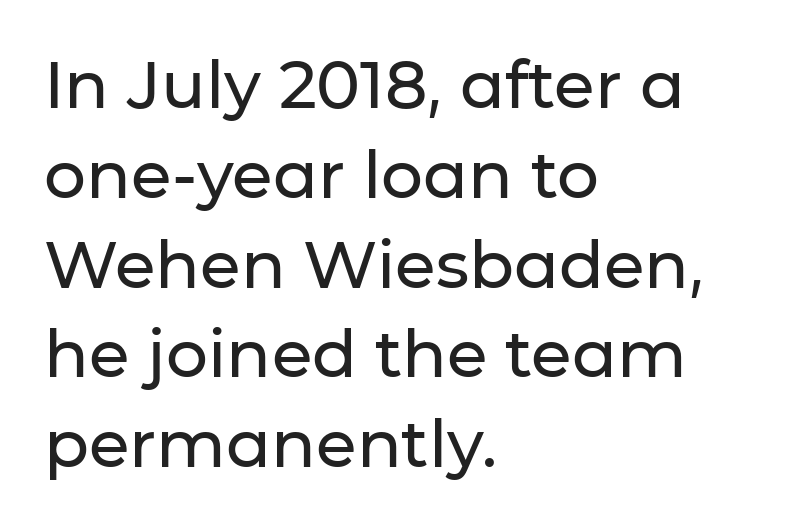
Looks like regular typesetting: each glyph gets only the width it needs. Tracking here is standard; glyphs follow each other at the usual distance. Line spacing here is normal. Note: no serifs on the glyphs.
